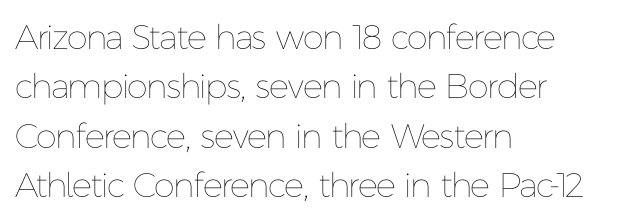
The image shows 34 px thin type, upright; set left-aligned, normal line spacing (1.45x), normal letter spacing, not underlined; low stroke contrast and a medium x-height.
